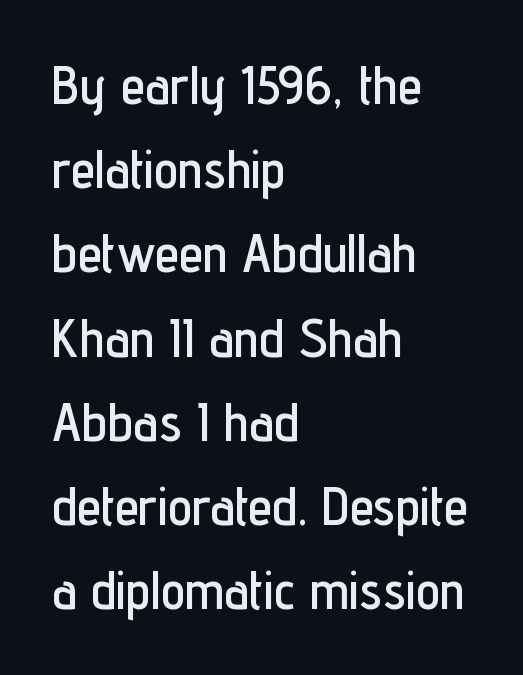
Q: Is the text italic (slanted)? A: No, it is upright.
Q: Is the typeface a serif or a sans-serif typeface? A: Sans-serif.
Q: Is the text underlined? A: No.
Q: How is the paragraph aligned? A: Left-aligned.
Q: Is the spacing between letters normal or unusually wide? A: Normal.
Q: Is the spacing between lines tight, normal or loose? A: Normal.
Q: Width (condensed, normal, or wide)? A: Condensed.
Q: Stroke contrast? A: Low.
Q: x-height? A: Medium.
Q: Monospaced? A: No.
